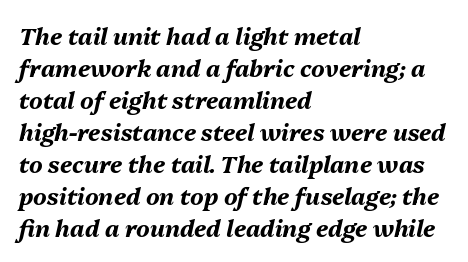
Q: Is the text bold? A: Yes.
Q: Is the text italic (slanted)? A: Yes, it leans right by about 13 degrees.
Q: Is the text underlined? A: No.
Q: How is the paragraph aligned? A: Left-aligned.
Q: Is the spacing between letters normal or unusually wide? A: Normal.
Q: Is the spacing between lines tight, normal or loose? A: Normal.
